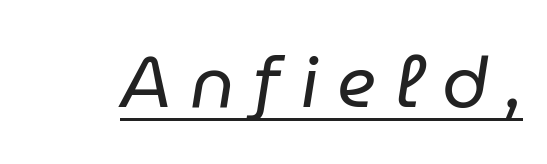
{"italic": "yes", "lean": "right", "slant_degrees": 9, "bold": "no", "weight": "regular", "width": "normal", "stroke_contrast": "low", "x_height": "medium", "monospaced": "no", "underline": "yes", "letter_spacing": "wide", "letter_spacing_em": 0.27, "glyph_px": 71}
